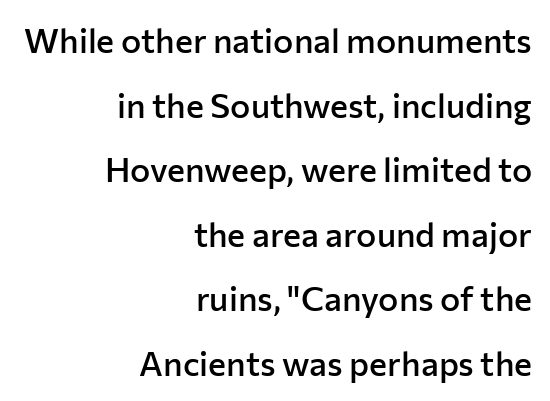
Q: Is the text bold? A: Semi-bold.
Q: Is the text italic (slanted)? A: No, it is upright.
Q: Is the typeface a serif or a sans-serif typeface? A: Sans-serif.
Q: Is the text underlined? A: No.
Q: How is the paragraph aligned? A: Right-aligned.
Q: Is the spacing between letters normal or unusually wide? A: Normal.
Q: Is the spacing between lines tight, normal or loose? A: Loose.
Q: Width (condensed, normal, or wide)? A: Normal.
Q: Stroke contrast? A: Low.
Q: x-height? A: Medium.
Q: Monospaced? A: No.
